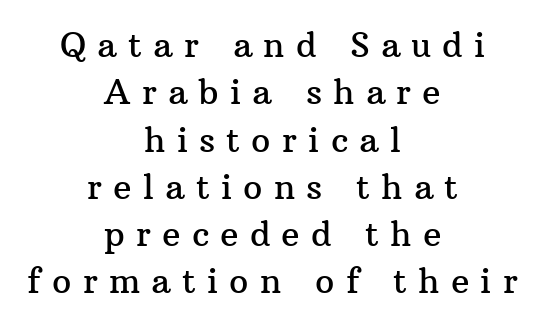
The image shows 34 px serif type, upright; set centered, normal line spacing (1.39x), unusually wide letter spacing (+0.33 em), not underlined; medium stroke contrast and a medium x-height.
